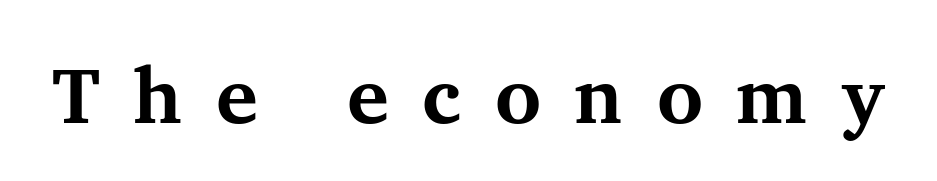
{"serif": "yes", "italic": "no", "bold": "yes", "weight": "bold", "width": "normal", "stroke_contrast": "medium", "x_height": "medium", "monospaced": "no", "underline": "no", "letter_spacing": "wide", "letter_spacing_em": 0.42, "glyph_px": 79}
